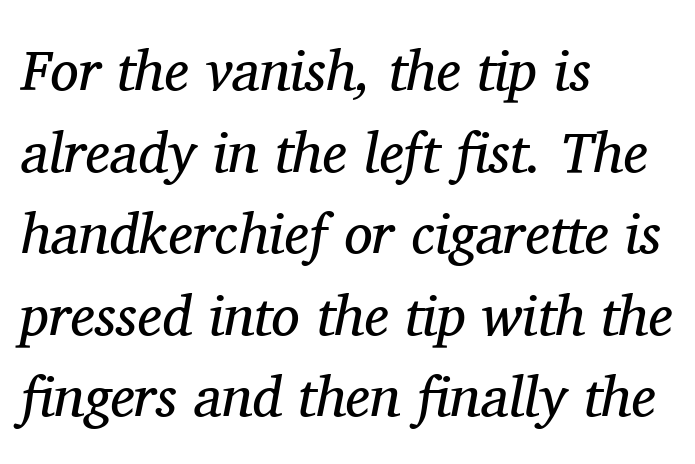
Serifs: yes, visible at the terminals of the letterforms. Weight: regular or lighter. The passage shown has conventional tracking throughout. Is the block centered? No — it sits flush against the left margin. Underline: absent. Rows of type keep a routine distance in the vertical direction.
